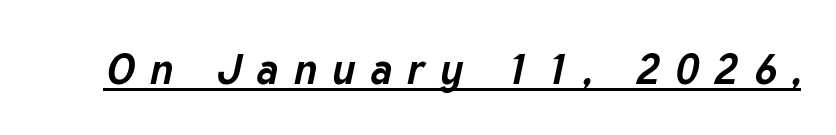
Pretty heavy lettering here — definitely bold. The rendering uses natural spacing where letterforms have individual widths. The rendering applies a slant to the glyphs. Glyph-to-glyph distance is far greater than everyday printed text. The string is rendered with underlining switched on.
